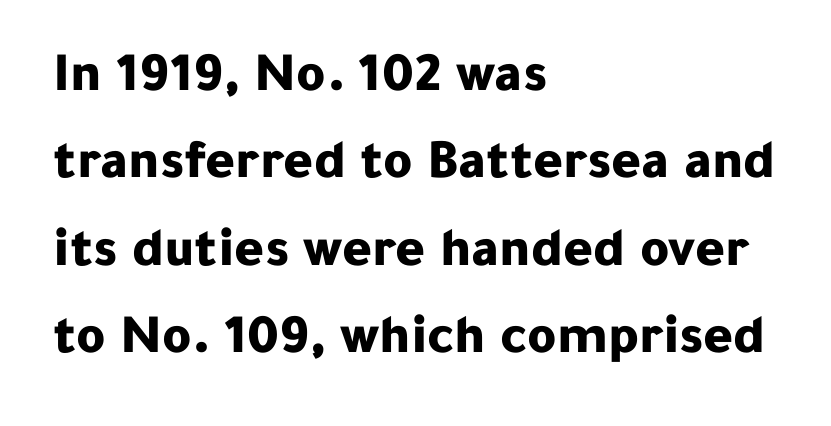
Q: Is the text bold? A: Yes.
Q: Is the text italic (slanted)? A: No, it is upright.
Q: Is the typeface a serif or a sans-serif typeface? A: Sans-serif.
Q: Is the text underlined? A: No.
Q: How is the paragraph aligned? A: Left-aligned.
Q: Is the spacing between letters normal or unusually wide? A: Normal.
Q: Is the spacing between lines tight, normal or loose? A: Normal.
Q: Width (condensed, normal, or wide)? A: Normal.
Q: Stroke contrast? A: Low.
Q: x-height? A: Medium.
Q: Monospaced? A: No.
